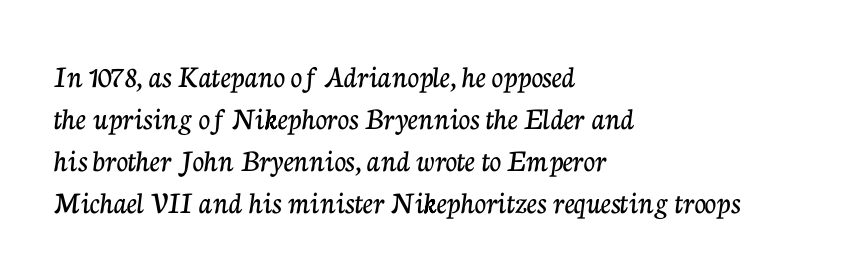
The image shows 32 px serif type; set left-aligned, normal line spacing (1.31x), normal letter spacing, not underlined; low stroke contrast and a medium x-height.
